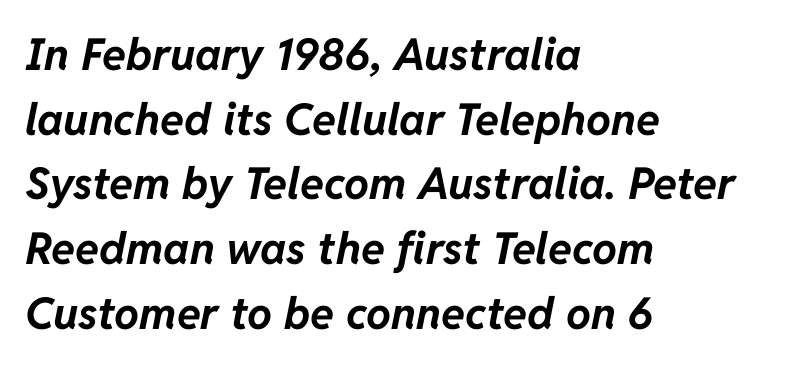
The image shows 44 px bold type, italic (leaning right); set left-aligned, normal line spacing (1.47x), normal letter spacing, not underlined; low stroke contrast and a medium x-height.
